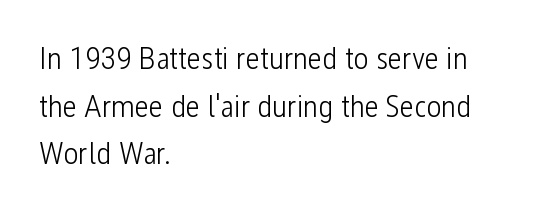
The rendering uses natural spacing where letterforms have individual widths. I'd call this a sans setting — the letters go barefoot. The lettering holds an erect, upright posture throughout. The typeface has the unassuming heft of standard copy or less.
